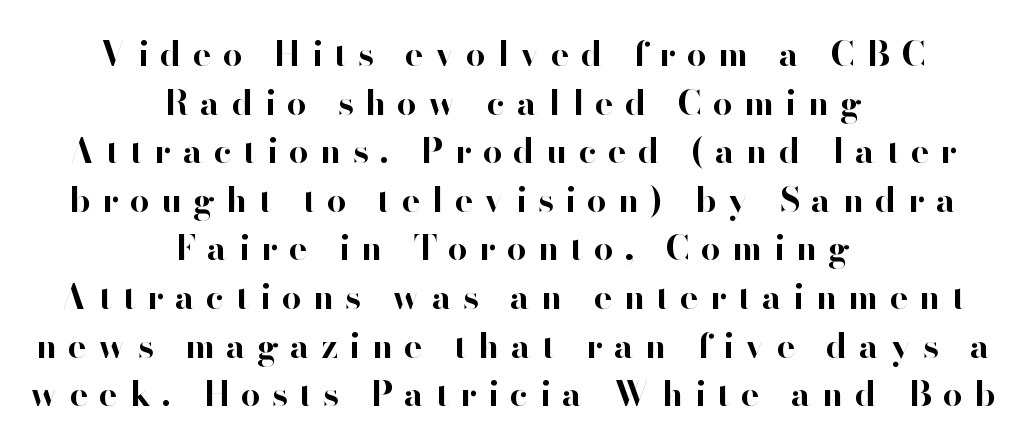
Q: Is the text bold? A: Yes.
Q: Is the text italic (slanted)? A: No, it is upright.
Q: Is the typeface a serif or a sans-serif typeface? A: Sans-serif.
Q: Is the text underlined? A: No.
Q: How is the paragraph aligned? A: Centered.
Q: Is the spacing between letters normal or unusually wide? A: Unusually wide.
Q: Is the spacing between lines tight, normal or loose? A: Normal.
Q: Width (condensed, normal, or wide)? A: Normal.
Q: Stroke contrast? A: High.
Q: x-height? A: Small.
Q: Monospaced? A: No.
